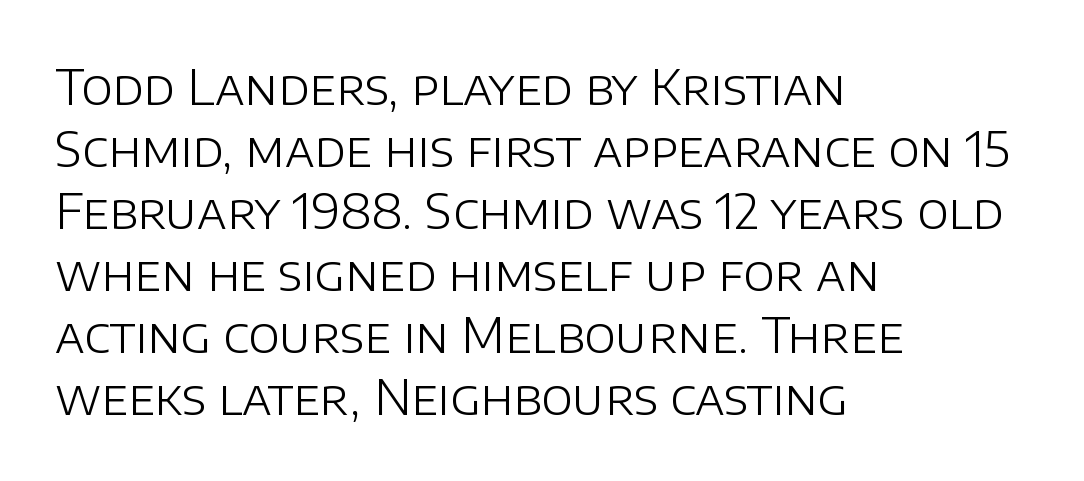
{"serif": "no", "italic": "no", "bold": "no", "weight": "light", "width": "normal", "stroke_contrast": "low", "x_height": "large", "monospaced": "no", "underline": "no", "align": "left", "line_spacing": "normal", "line_spacing_ratio": 1.29, "letter_spacing": "normal", "letter_spacing_em": 0.0, "glyph_px": 48}
